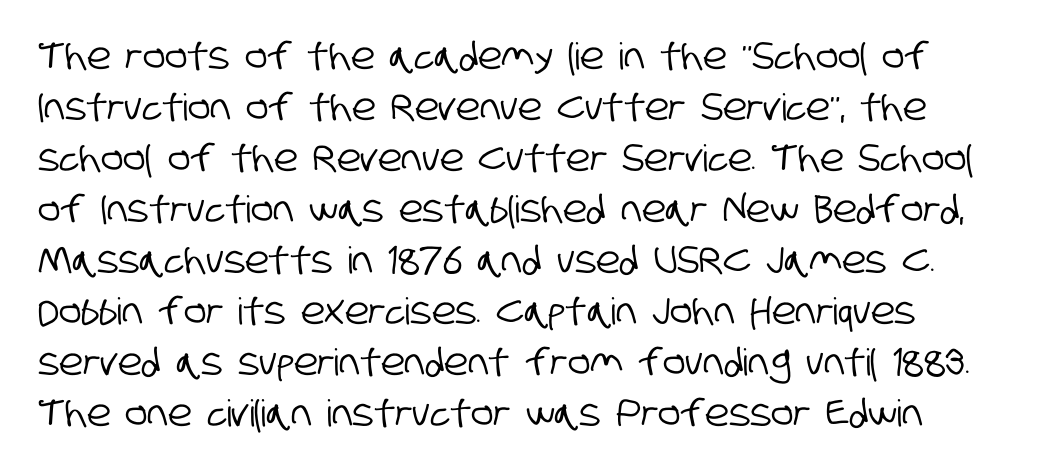
Q: Is the typeface a serif or a sans-serif typeface? A: Sans-serif.
Q: Is the text underlined? A: No.
Q: Is the spacing between letters normal or unusually wide? A: Normal.
Q: Is the spacing between lines tight, normal or loose? A: Normal.
Q: Width (condensed, normal, or wide)? A: Condensed.
Q: Stroke contrast? A: Low.
Q: x-height? A: Large.
Q: Monospaced? A: No.
